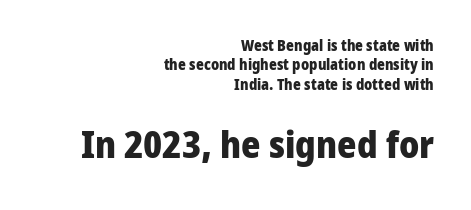
Character widths vary here, with narrow letters taking less room than wide ones. Quick note: underline off. Students, note that the glyphs here touch the page at normal intervals. Two sizes are in play, and the larger belongs to the second block.
